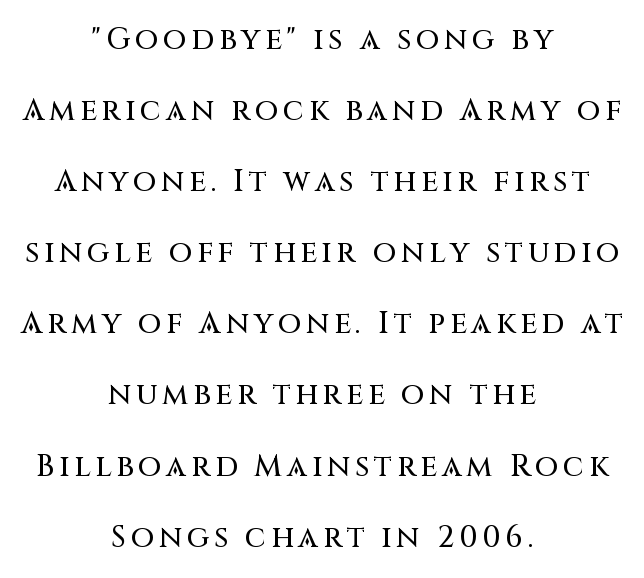
Grotesque or geometric, the face here clearly has no serifs. Vertical spacing — loose. The lines are quadded center. Descenders are the only things crossing below the line. Looks like regular typesetting: each glyph gets only the width it needs.
